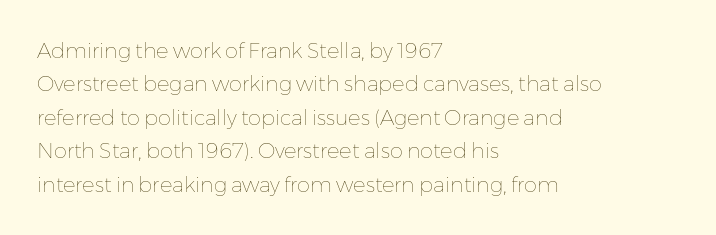
The image shows 21 px text type, upright; set left-aligned, normal line spacing (1.59x), normal letter spacing, not underlined.
